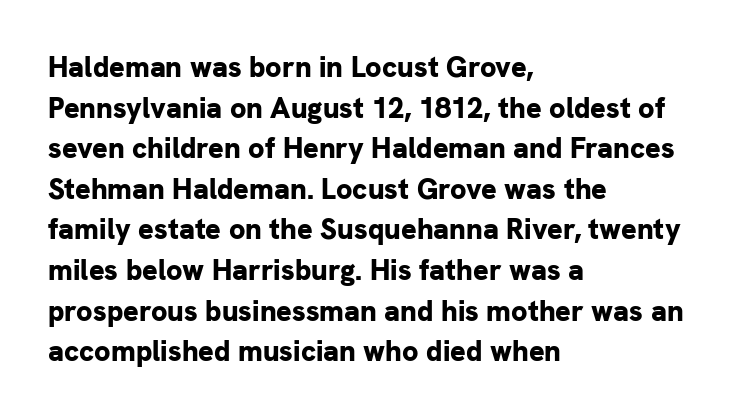
Q: Is the text bold? A: Yes.
Q: Is the text italic (slanted)? A: No, it is upright.
Q: Is the typeface a serif or a sans-serif typeface? A: Sans-serif.
Q: Is the text underlined? A: No.
Q: How is the paragraph aligned? A: Left-aligned.
Q: Is the spacing between letters normal or unusually wide? A: Normal.
Q: Is the spacing between lines tight, normal or loose? A: Normal.
Q: Width (condensed, normal, or wide)? A: Normal.
Q: Stroke contrast? A: Low.
Q: x-height? A: Medium.
Q: Monospaced? A: No.
